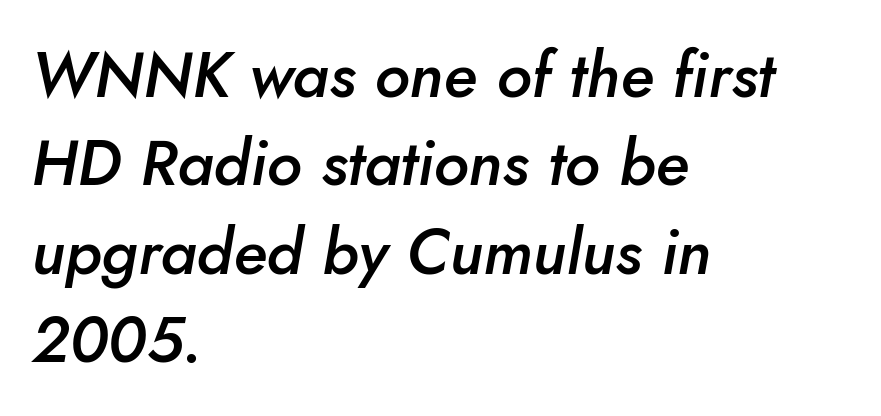
A semibold gives these letters moderate extra thickness, short of bold. These lines sit exactly where default settings would place them. Clear beneath every line of the passage. Character widths vary here, with narrow letters taking less room than wide ones.
